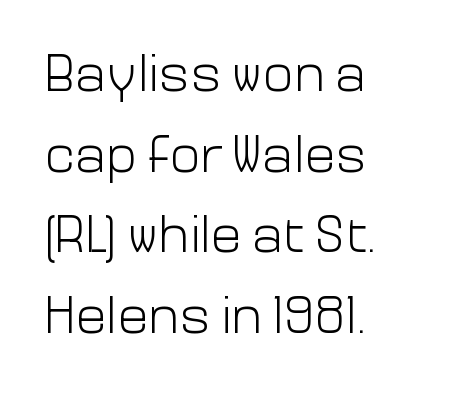
{"serif": "no", "italic": "no", "bold": "no", "weight": "light", "width": "normal", "stroke_contrast": "low", "x_height": "medium", "monospaced": "no", "underline": "no", "align": "left", "line_spacing": "normal", "line_spacing_ratio": 1.55, "letter_spacing": "normal", "letter_spacing_em": 0.0, "glyph_px": 52}
